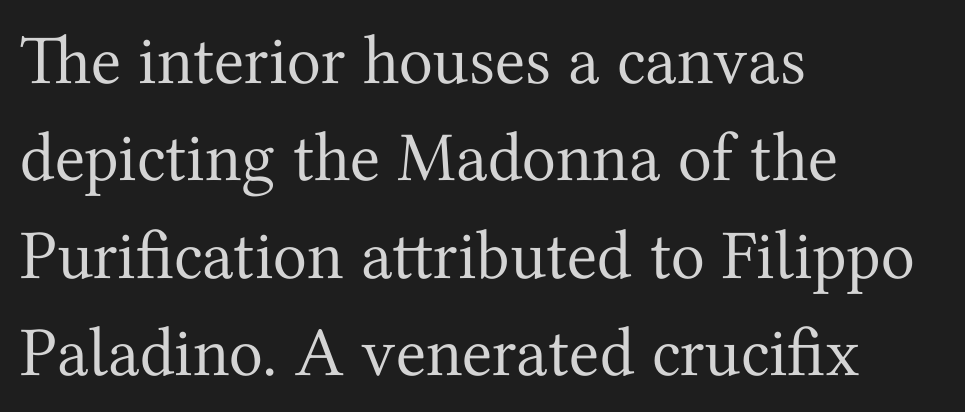
The image shows 70 px regular-weight serif type, upright; set left-aligned, normal line spacing (1.39x), normal letter spacing, not underlined; medium stroke contrast and a medium x-height.
